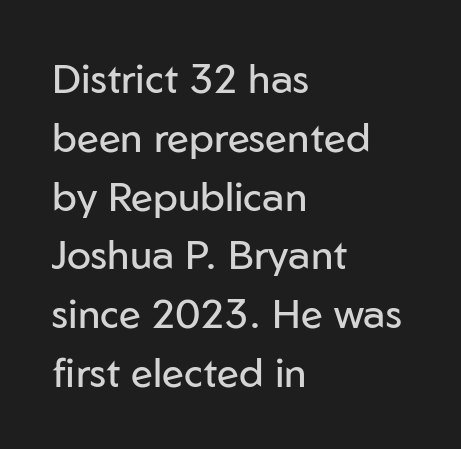
The image shows 40 px regular-weight sans-serif type, upright; set left-aligned, normal line spacing (1.47x), normal letter spacing, not underlined; low stroke contrast and a medium x-height.
